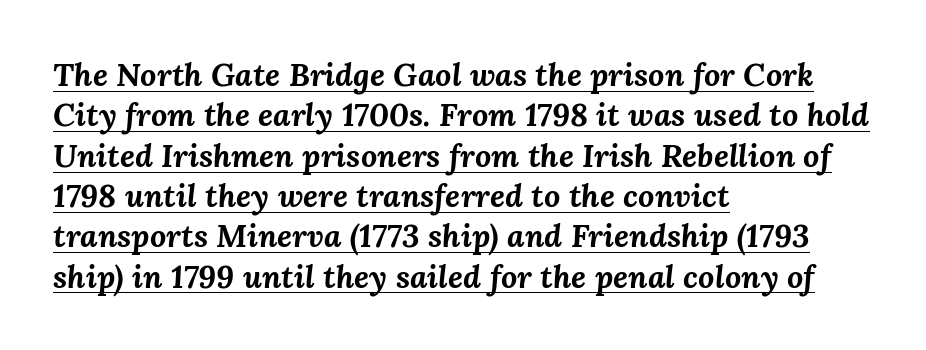
The image shows 32 px bold type, italic (leaning right); set left-aligned, normal line spacing (1.26x), normal letter spacing, underlined; medium stroke contrast and a medium x-height.
